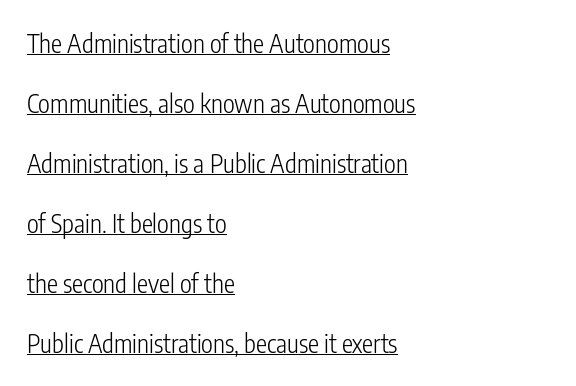
The image shows 25 px text type, upright; set left-aligned, loose line spacing (2.4x), normal letter spacing, underlined.
